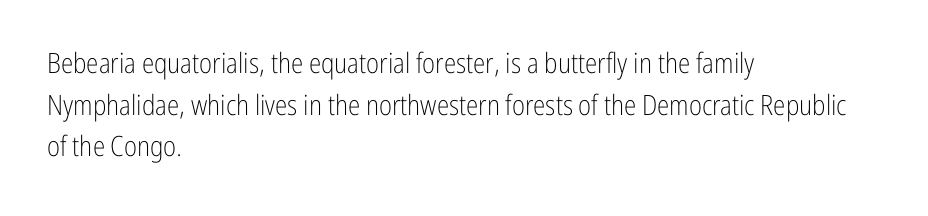
{"serif": "no", "italic": "no", "bold": "no", "weight": "light", "width": "condensed", "stroke_contrast": "low", "x_height": "medium", "monospaced": "no", "underline": "no", "align": "left", "line_spacing": "normal", "line_spacing_ratio": 1.49, "letter_spacing": "normal", "letter_spacing_em": 0.0, "glyph_px": 28}
